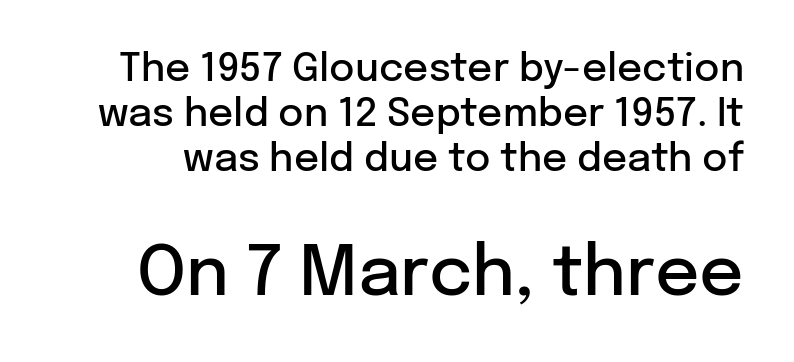
{"serif": "no", "italic": "no", "bold": "semi", "weight": "semibold", "width": "normal", "stroke_contrast": "low", "x_height": "medium", "monospaced": "no", "underline": "no", "line_spacing": "tight", "line_spacing_ratio": 1.15, "letter_spacing": "normal", "letter_spacing_em": 0.0, "larger_block": "second", "size_ratio": 1.77, "glyph_px": 69}
